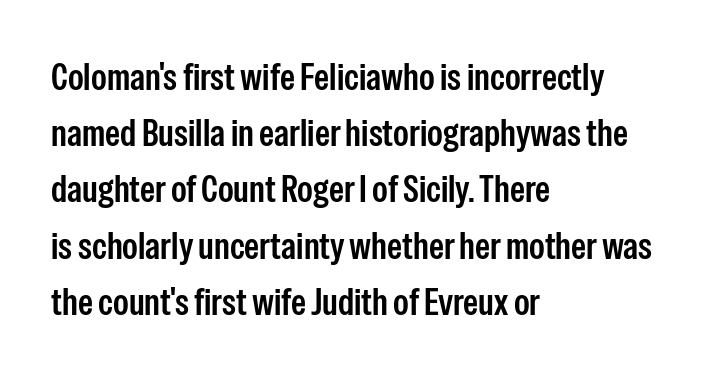
Is this a fixed-width face? No — the glyphs have proportional, varying widths. Horizontal alignment here is leftward, the default for most running prose. The glyphs are unaccompanied by any horizontal stroke below them. What kind of face is this? One without serifs — a sans.
